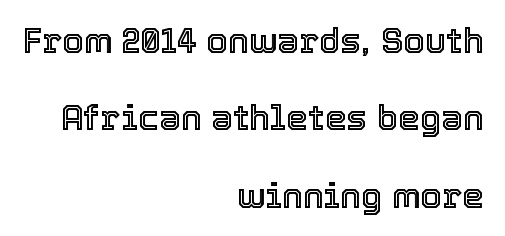
Ordinary non-slanted type is in use. The horizontal fit of the characters is conventional and even. Quick note: underline off. Character widths vary here, with narrow letters taking less room than wide ones.
